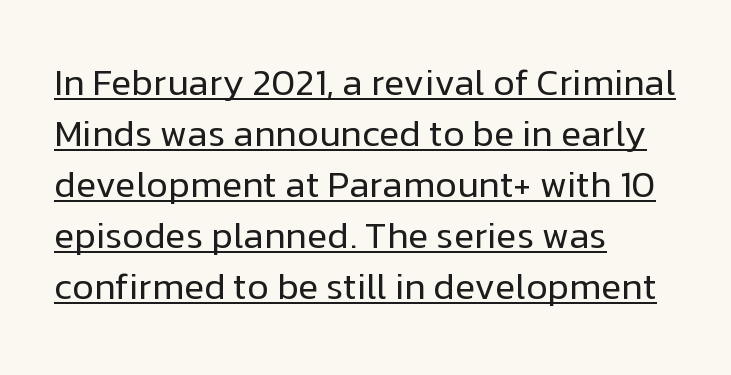
{"serif": "no", "italic": "no", "bold": "no", "weight": "regular", "width": "normal", "stroke_contrast": "low", "x_height": "medium", "monospaced": "no", "underline": "yes", "align": "left", "line_spacing": "normal", "line_spacing_ratio": 1.38, "letter_spacing": "normal", "letter_spacing_em": 0.0, "glyph_px": 37}
